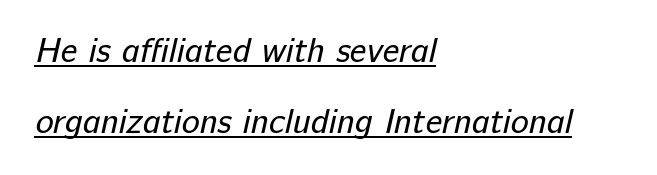
{"serif": "no", "bold": "no", "weight": "regular", "width": "normal", "stroke_contrast": "low", "x_height": "medium", "monospaced": "no", "underline": "yes", "align": "left", "line_spacing": "loose", "line_spacing_ratio": 2.09, "letter_spacing": "normal", "letter_spacing_em": 0.0, "glyph_px": 34}
